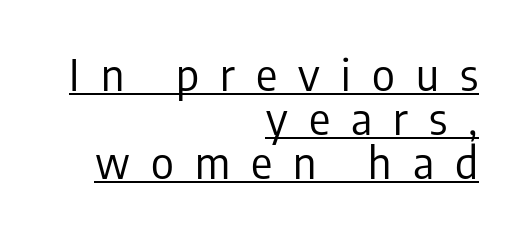
Q: Is the text bold? A: No.
Q: Is the text italic (slanted)? A: No, it is upright.
Q: Is the typeface a serif or a sans-serif typeface? A: Sans-serif.
Q: Is the text underlined? A: Yes.
Q: How is the paragraph aligned? A: Right-aligned.
Q: Is the spacing between letters normal or unusually wide? A: Unusually wide.
Q: Is the spacing between lines tight, normal or loose? A: Tight.
Q: Width (condensed, normal, or wide)? A: Condensed.
Q: Stroke contrast? A: Low.
Q: x-height? A: Medium.
Q: Monospaced? A: No.
